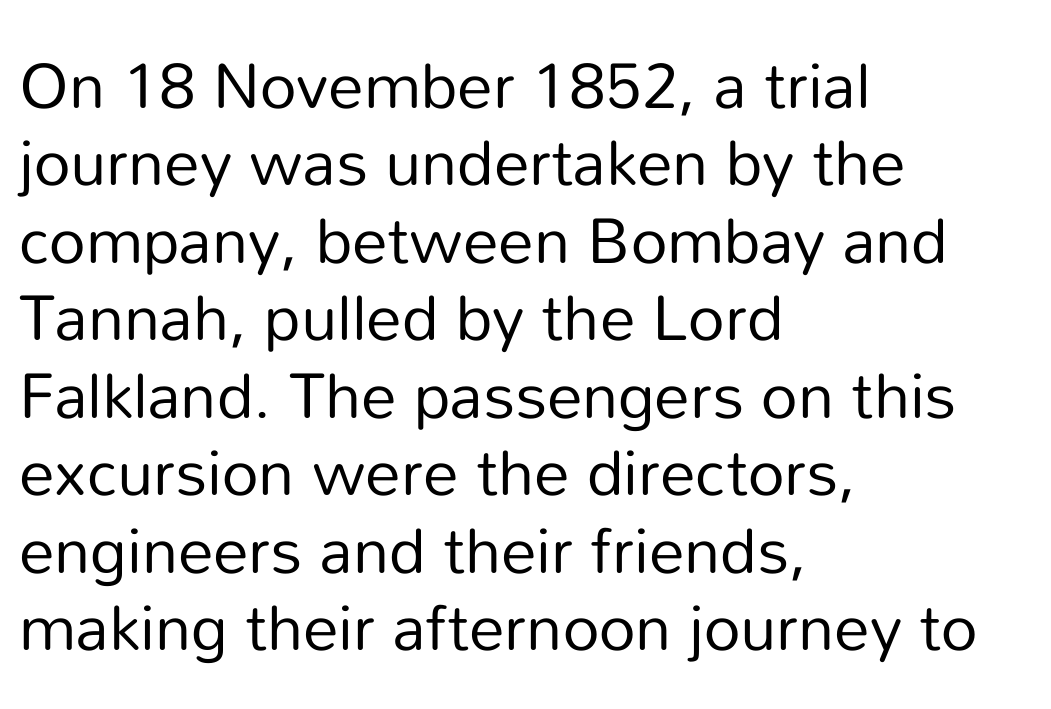
{"serif": "no", "italic": "no", "bold": "no", "weight": "regular", "width": "normal", "stroke_contrast": "low", "x_height": "medium", "monospaced": "no", "underline": "no", "align": "left", "line_spacing_ratio": 1.21, "letter_spacing": "normal", "letter_spacing_em": 0.0, "glyph_px": 64}
